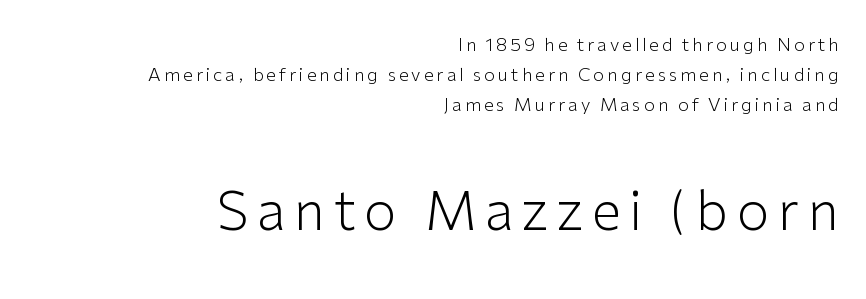
{"serif": "no", "italic": "no", "bold": "no", "weight": "light", "width": "normal", "stroke_contrast": "low", "x_height": "medium", "monospaced": "no", "underline": "no", "align": "right", "line_spacing": "normal", "line_spacing_ratio": 1.67, "larger_block": "second", "size_ratio": 2.94, "glyph_px": 53}
